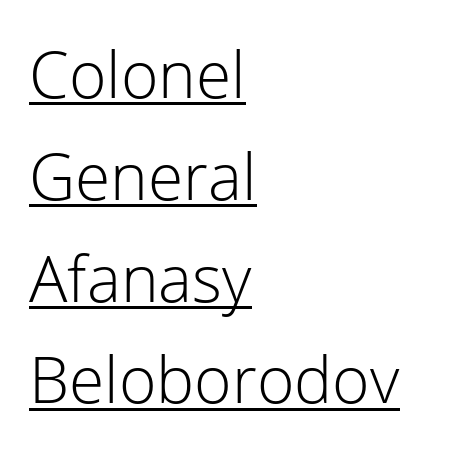
Think of a printed novel: that variable character pitch is what you see here. The rendered words wear a rule along their underside. Vertically, the passage feels balanced, rows spaced as you'd expect. Upright lettering throughout. The glyphs in this specimen are sans serif. Default kerning and tracking; the words read as compact shapes.
